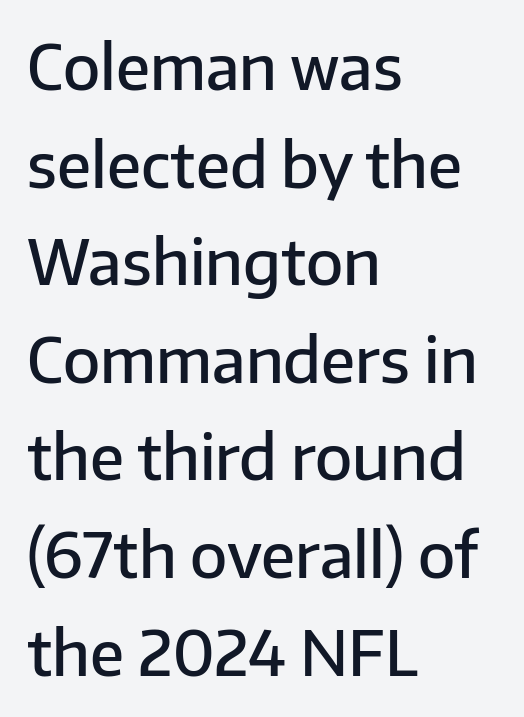
Q: Is the text bold? A: Semi-bold.
Q: Is the text italic (slanted)? A: No, it is upright.
Q: Is the typeface a serif or a sans-serif typeface? A: Sans-serif.
Q: Is the text underlined? A: No.
Q: How is the paragraph aligned? A: Left-aligned.
Q: Is the spacing between letters normal or unusually wide? A: Normal.
Q: Is the spacing between lines tight, normal or loose? A: Normal.
Q: Width (condensed, normal, or wide)? A: Normal.
Q: Stroke contrast? A: Low.
Q: x-height? A: Medium.
Q: Monospaced? A: No.
